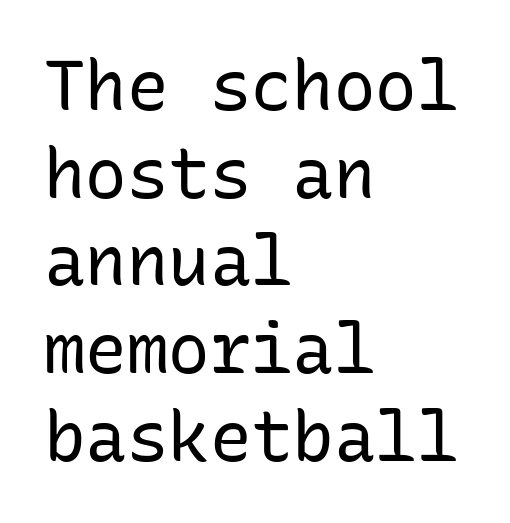
Descenders hang freely into open space. This is roman type, the default non-slanted kind. Each letter, wide or thin by design, is forced into the same width here. These lines are composed in type without serifs. The typesetter chose a ragged-right arrangement here.
